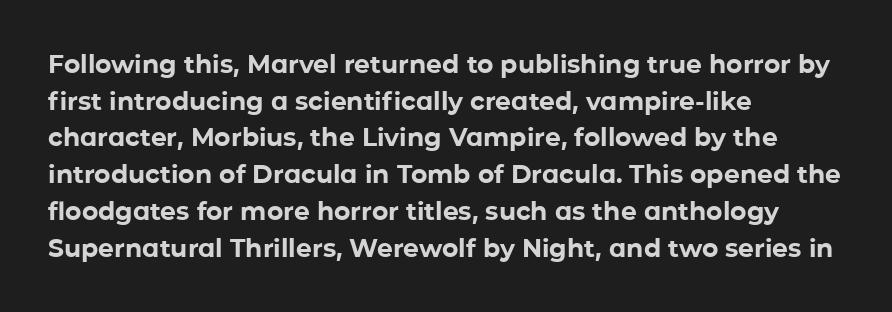
Compared with an ordinary text face, these strokes are far heavier — a full bold. Tall strokes in this sample are plumb rather than angled. Reading down the block, your eye returns to a fixed left position each line. The space directly below the letters is spotless. Leading matches the norm, producing a regular column. The type is set solid horizontally, with unmodified tracking.
